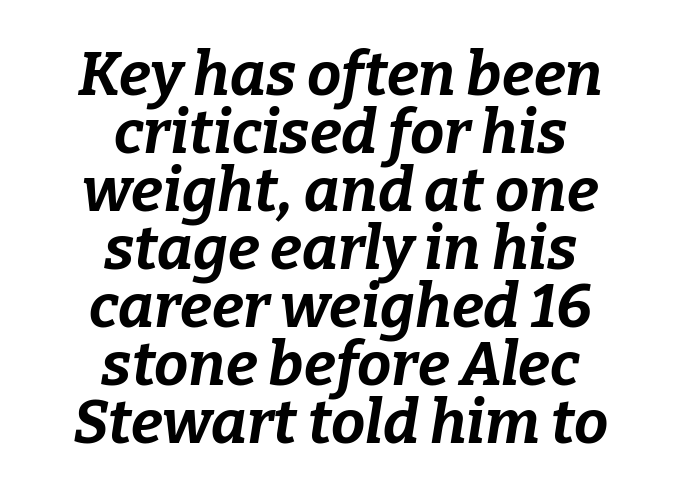
Q: Is the text bold? A: Yes.
Q: Is the text italic (slanted)? A: Yes, it leans right by about 9 degrees.
Q: Is the text underlined? A: No.
Q: How is the paragraph aligned? A: Centered.
Q: Is the spacing between letters normal or unusually wide? A: Normal.
Q: Is the spacing between lines tight, normal or loose? A: Tight.
Q: Width (condensed, normal, or wide)? A: Normal.
Q: Stroke contrast? A: Low.
Q: x-height? A: Medium.
Q: Monospaced? A: No.
